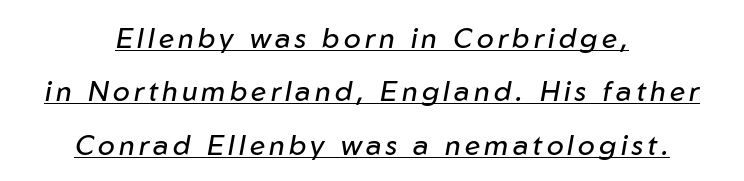
Nothing heavy about these letters — not bold at all. Posture: slanted. Each letter keeps its own natural width here, so spacing adapts to shape. A rule runs beneath these lines of type. Each new line begins a long way beneath the previous one. Horizontal alignment here is central, giving a formal, balanced look.
